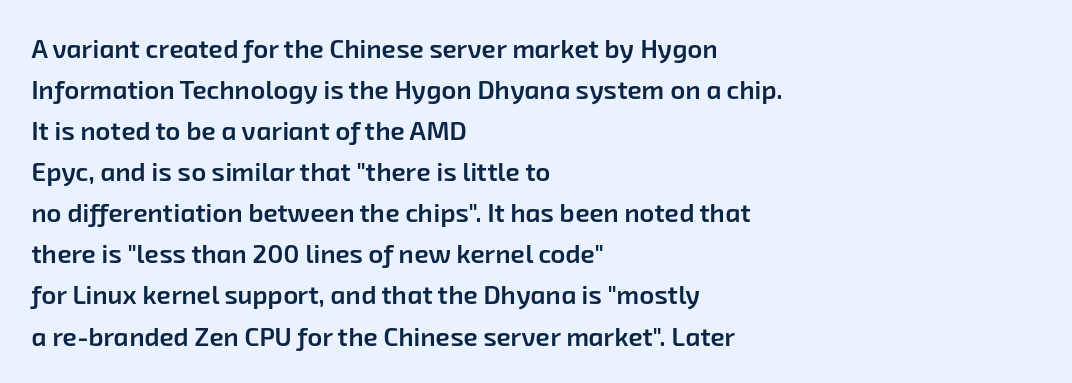
{"bold": "semi", "underline": "no", "align": "left", "line_spacing": "normal", "line_spacing_ratio": 1.58, "letter_spacing": "normal", "letter_spacing_em": 0.0, "glyph_px": 26}
